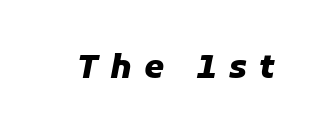
These words are printed bold, with thick strokes throughout. Observe the lean: these are italic letterforms. The space directly below the letters is spotless. Characters follow at a spacing far wider than the type designer built in. This sample has the flowing, uneven cadence of proportional lettering.
